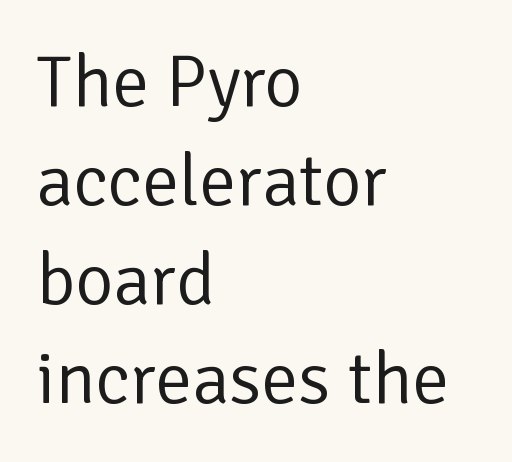
The image shows 74 px regular-weight sans-serif type, upright; set left-aligned, normal line spacing (1.34x), normal letter spacing, not underlined; low stroke contrast and a medium x-height.
